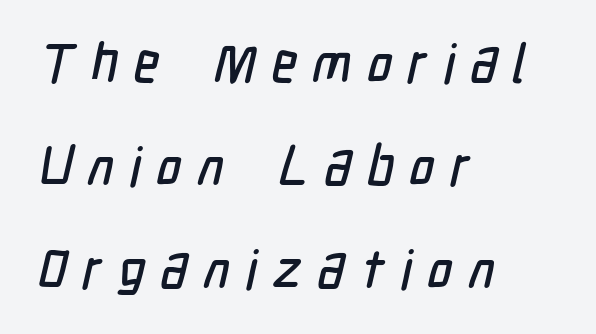
{"serif": "no", "width": "condensed", "stroke_contrast": "low", "x_height": "medium", "monospaced": "no", "underline": "no", "align": "left", "line_spacing": "loose", "line_spacing_ratio": 1.91, "letter_spacing": "wide", "letter_spacing_em": 0.29, "glyph_px": 54}
